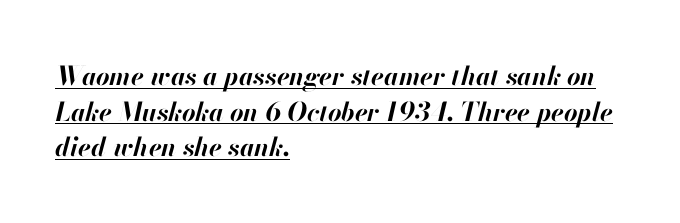
The image shows 26 px bold type, italic (leaning right); set left-aligned, normal line spacing (1.37x), normal letter spacing, underlined.
